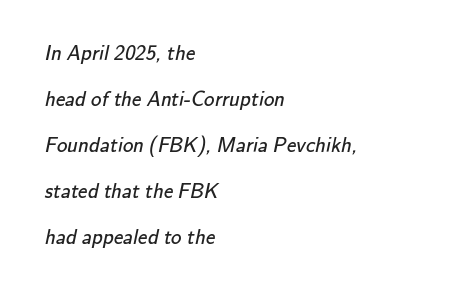
Plain, unruled lines of type. Weight: regular or lighter. How are the letters spaced? Ordinarily, with no added tracking. The rag falls on the right side of this text block.
